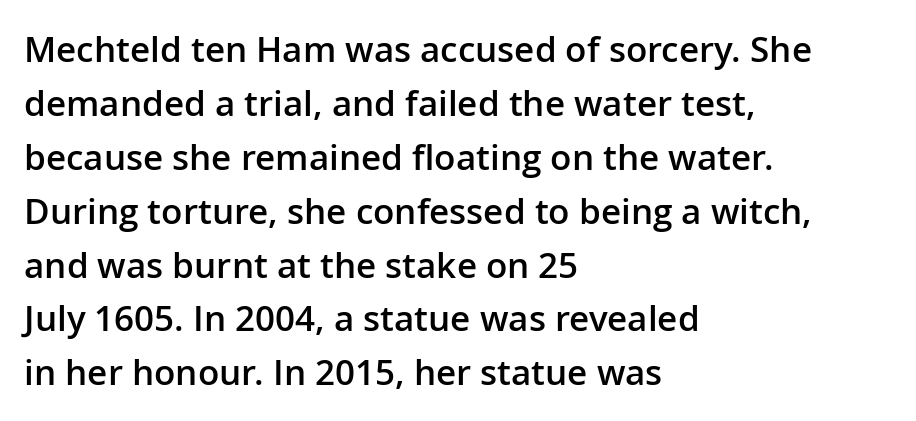
Q: Is the text bold? A: Semi-bold.
Q: Is the text italic (slanted)? A: No, it is upright.
Q: Is the typeface a serif or a sans-serif typeface? A: Sans-serif.
Q: Is the text underlined? A: No.
Q: How is the paragraph aligned? A: Left-aligned.
Q: Is the spacing between letters normal or unusually wide? A: Normal.
Q: Is the spacing between lines tight, normal or loose? A: Normal.
Q: Width (condensed, normal, or wide)? A: Normal.
Q: Stroke contrast? A: Low.
Q: x-height? A: Medium.
Q: Monospaced? A: No.
